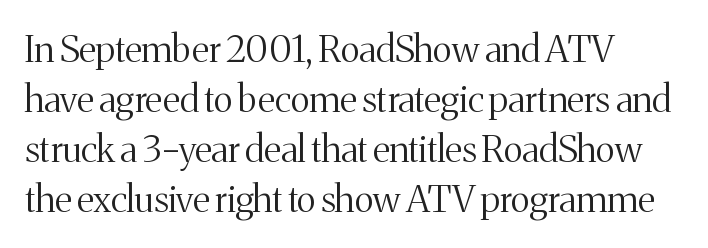
Q: Is the text bold? A: No.
Q: Is the text italic (slanted)? A: No, it is upright.
Q: Is the typeface a serif or a sans-serif typeface? A: Serif.
Q: Is the text underlined? A: No.
Q: How is the paragraph aligned? A: Left-aligned.
Q: Is the spacing between letters normal or unusually wide? A: Normal.
Q: Is the spacing between lines tight, normal or loose? A: Normal.
Q: Width (condensed, normal, or wide)? A: Normal.
Q: Stroke contrast? A: Medium.
Q: x-height? A: Medium.
Q: Monospaced? A: No.
